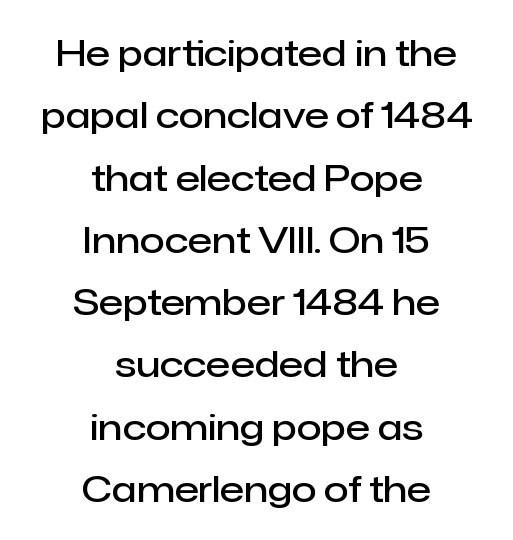
Q: Is the text bold? A: Semi-bold.
Q: Is the text italic (slanted)? A: No, it is upright.
Q: Is the typeface a serif or a sans-serif typeface? A: Sans-serif.
Q: Is the text underlined? A: No.
Q: How is the paragraph aligned? A: Centered.
Q: Is the spacing between letters normal or unusually wide? A: Normal.
Q: Width (condensed, normal, or wide)? A: Normal.
Q: Stroke contrast? A: Low.
Q: x-height? A: Medium.
Q: Monospaced? A: No.
